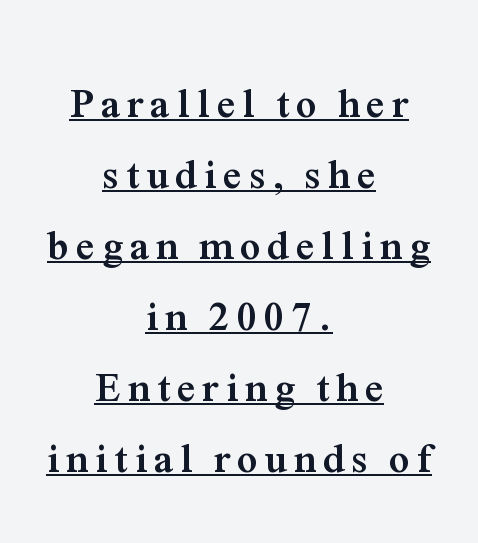
Q: Is the text bold? A: Yes.
Q: Is the text italic (slanted)? A: No, it is upright.
Q: Is the typeface a serif or a sans-serif typeface? A: Serif.
Q: Is the text underlined? A: Yes.
Q: How is the paragraph aligned? A: Centered.
Q: Width (condensed, normal, or wide)? A: Normal.
Q: Stroke contrast? A: Medium.
Q: x-height? A: Medium.
Q: Monospaced? A: No.
